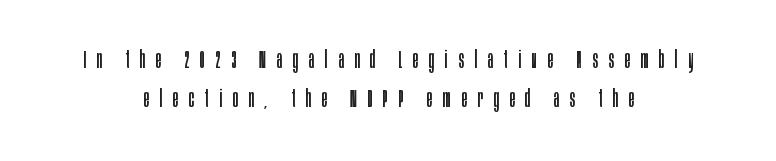
{"italic": "no", "bold": "no", "underline": "no", "align": "center", "line_spacing": "normal", "line_spacing_ratio": 1.62, "letter_spacing": "wide", "letter_spacing_em": 0.45, "glyph_px": 24}
